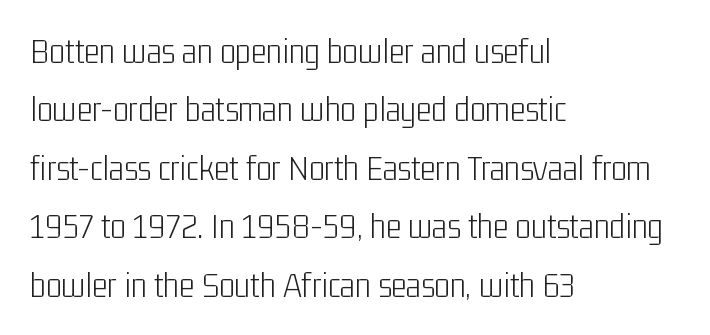
{"serif": "no", "italic": "no", "bold": "no", "weight": "light", "width": "condensed", "stroke_contrast": "low", "x_height": "medium", "monospaced": "no", "underline": "no", "align": "left", "line_spacing": "normal", "line_spacing_ratio": 1.58, "letter_spacing": "normal", "letter_spacing_em": 0.0, "glyph_px": 37}
